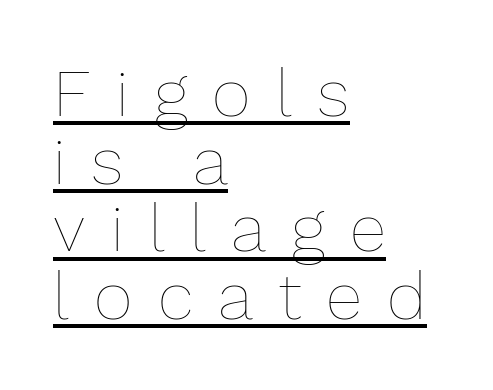
Q: Is the text bold? A: No.
Q: Is the text italic (slanted)? A: No, it is upright.
Q: Is the text underlined? A: Yes.
Q: How is the paragraph aligned? A: Left-aligned.
Q: Is the spacing between letters normal or unusually wide? A: Unusually wide.
Q: Is the spacing between lines tight, normal or loose? A: Tight.
Q: Width (condensed, normal, or wide)? A: Normal.
Q: Stroke contrast? A: Low.
Q: x-height? A: Medium.
Q: Monospaced? A: No.
